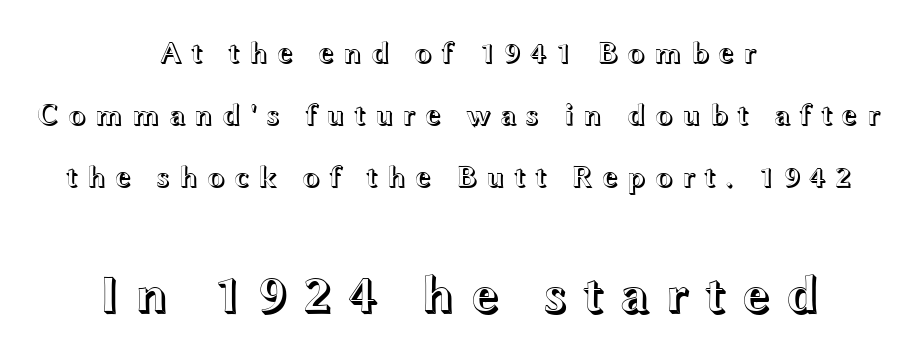
Of the two passages, the one underneath uses the larger point size. Which margin do the lines hug? Neither — every line sits in the middle. This sample has the flowing, uneven cadence of proportional lettering. Clear beneath every line of the passage. The leading is generous, giving the passage an open texture. Is the letter spacing exaggerated? Yes — the characters are pushed far apart.
